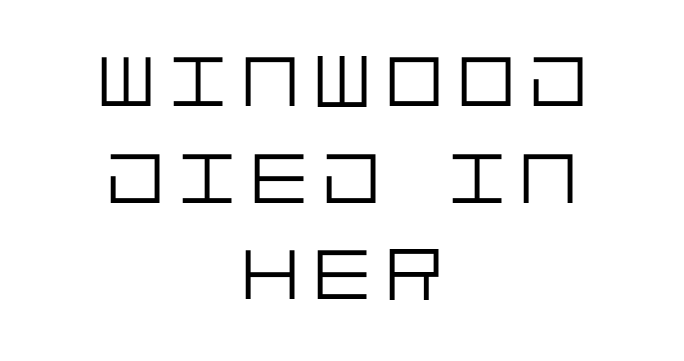
The image shows 75 px light sans-serif type, upright; set centered, normal line spacing (1.29x), unusually wide letter spacing (+0.21 em), not underlined; low stroke contrast and a large x-height.
